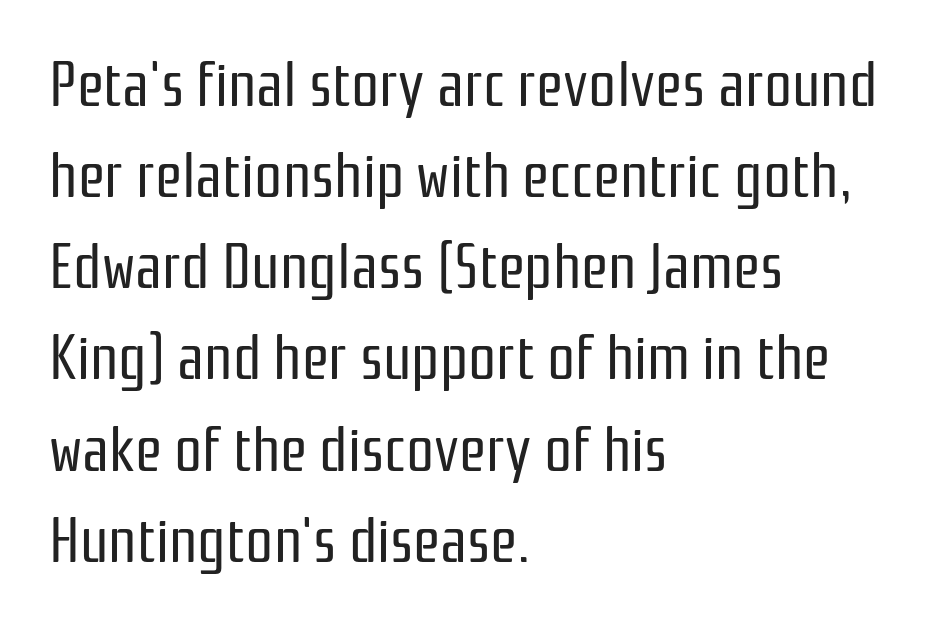
What kind of face is this? One without serifs — a sans. This rendering leaves character spacing at its baseline value. This is the regular roman posture of the typeface. Quick note: interline space is typical.
